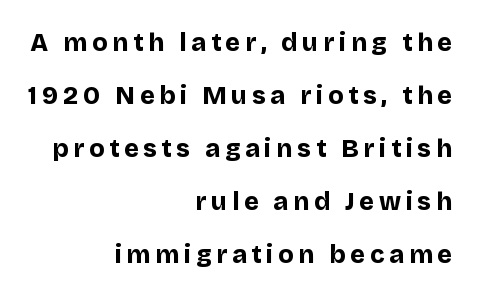
The image shows 25 px bold type, upright; set right-aligned, loose line spacing (2.12x), not underlined.
